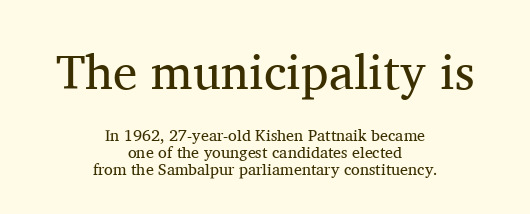
{"serif": "yes", "italic": "no", "bold": "no", "weight": "regular", "width": "normal", "stroke_contrast": "medium", "x_height": "medium", "monospaced": "no", "underline": "no", "align": "center", "line_spacing": "tight", "line_spacing_ratio": 1.06, "letter_spacing": "normal", "letter_spacing_em": 0.0, "larger_block": "first", "size_ratio": 3.06, "glyph_px": 49}
